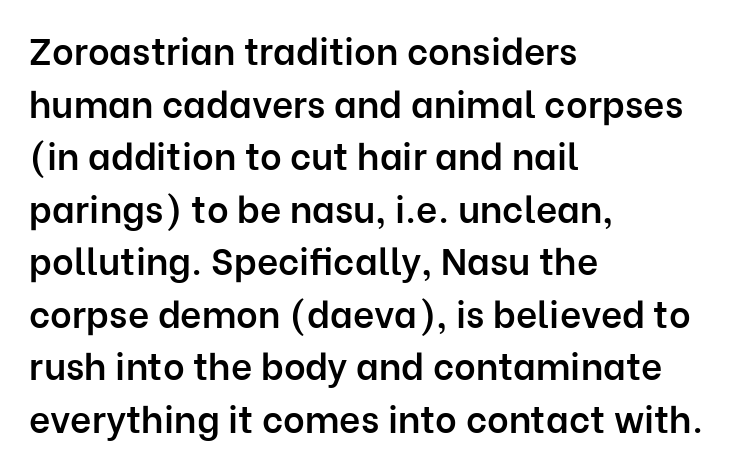
The image shows 37 px semibold sans-serif type, upright; set left-aligned, normal line spacing (1.42x), normal letter spacing, not underlined; low stroke contrast and a medium x-height.
